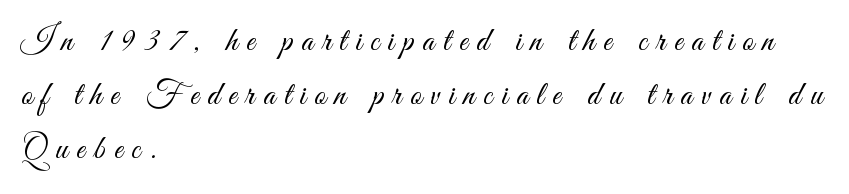
{"serif": "no", "bold": "no", "weight": "light", "width": "condensed", "stroke_contrast": "medium", "x_height": "small", "monospaced": "no", "underline": "no", "align": "left", "line_spacing": "normal", "line_spacing_ratio": 1.59, "letter_spacing": "wide", "letter_spacing_em": 0.26, "glyph_px": 34}
